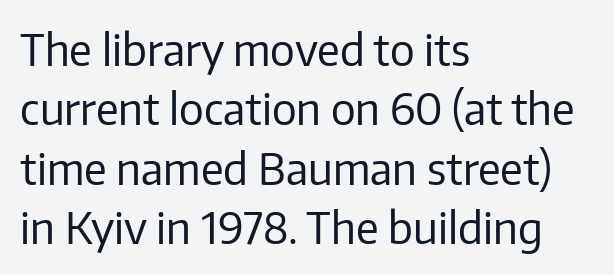
Q: Is the text bold? A: No.
Q: Is the text italic (slanted)? A: No, it is upright.
Q: Is the typeface a serif or a sans-serif typeface? A: Sans-serif.
Q: Is the text underlined? A: No.
Q: How is the paragraph aligned? A: Left-aligned.
Q: Is the spacing between letters normal or unusually wide? A: Normal.
Q: Is the spacing between lines tight, normal or loose? A: Normal.
Q: Width (condensed, normal, or wide)? A: Normal.
Q: Stroke contrast? A: Low.
Q: x-height? A: Medium.
Q: Monospaced? A: No.
